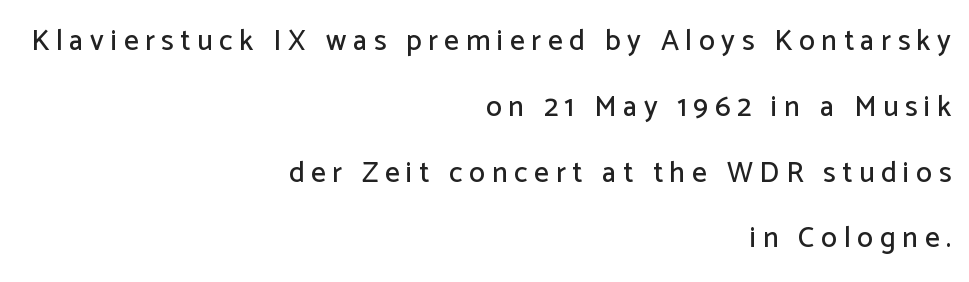
The image shows 29 px sans-serif type, upright; set right-aligned, loose line spacing (2.27x), unusually wide letter spacing (+0.23 em), not underlined; low stroke contrast and a medium x-height.
